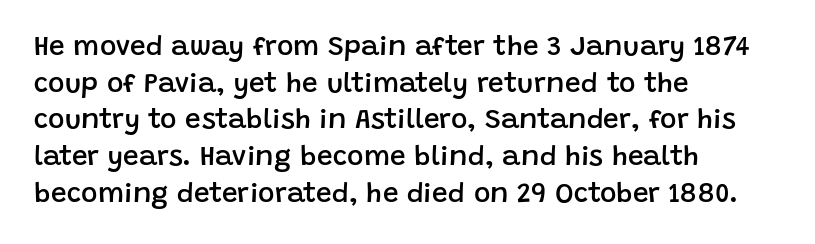
{"serif": "no", "italic": "no", "bold": "semi", "weight": "semibold", "width": "normal", "stroke_contrast": "low", "x_height": "large", "monospaced": "no", "underline": "no", "align": "left", "line_spacing": "normal", "line_spacing_ratio": 1.31, "letter_spacing": "normal", "letter_spacing_em": 0.0, "glyph_px": 28}
